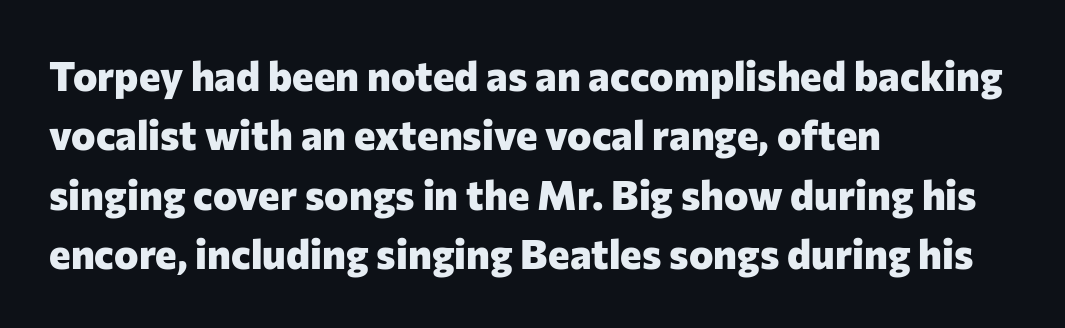
{"serif": "no", "italic": "no", "bold": "yes", "weight": "heavy", "width": "normal", "stroke_contrast": "low", "x_height": "medium", "monospaced": "no", "underline": "no", "align": "left", "line_spacing": "normal", "line_spacing_ratio": 1.45, "letter_spacing": "normal", "letter_spacing_em": 0.0, "glyph_px": 41}
